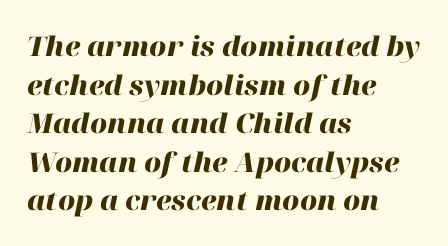
The image shows 27 px bold type, italic (leaning right); set left-aligned, normal line spacing (1.43x), normal letter spacing, not underlined.
